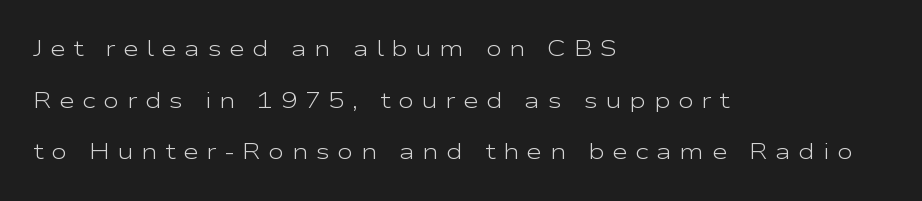
Leftover space on each line is placed entirely after the last word. A typesetter would mark this as roman, not italic. Does extra space separate the letters? Yes, quite a lot of it. This is not heavy type; no bold has been used.
